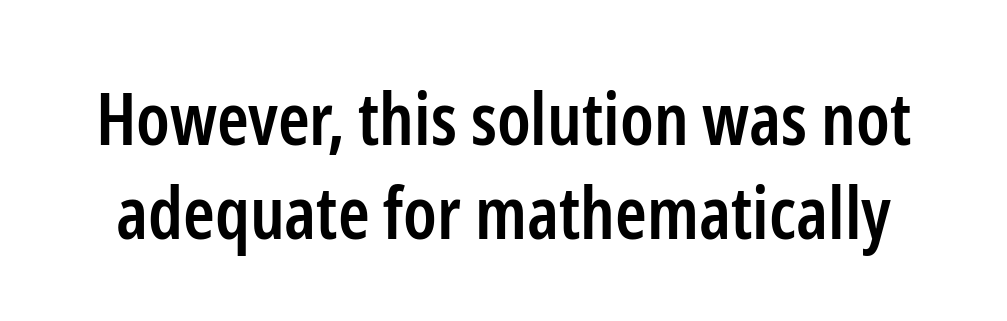
The baseline area is clear. Each letter keeps its own natural width here, so spacing adapts to shape. Vertical strokes here are truly vertical. The face used here is a sans, in the tradition of grotesques and geometrics. The sample has been set in demibold, a notch under bold.
